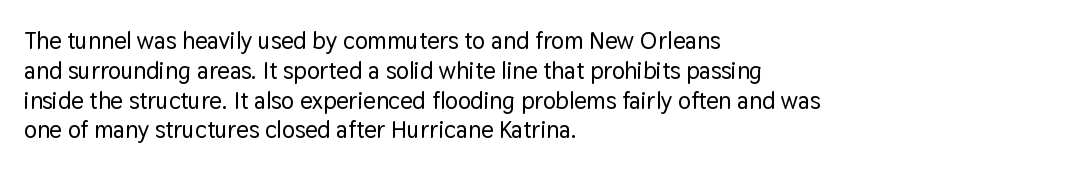
{"italic": "no", "underline": "no", "align": "left", "line_spacing_ratio": 1.24, "letter_spacing": "normal", "letter_spacing_em": 0.0, "glyph_px": 24}
